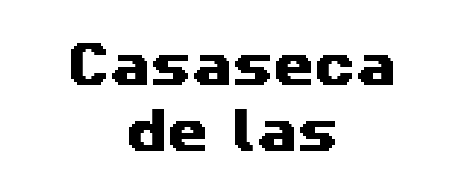
Q: Is the typeface a serif or a sans-serif typeface? A: Sans-serif.
Q: Is the text underlined? A: No.
Q: How is the paragraph aligned? A: Centered.
Q: Is the spacing between letters normal or unusually wide? A: Normal.
Q: Is the spacing between lines tight, normal or loose? A: Normal.
Q: Width (condensed, normal, or wide)? A: Wide.
Q: Stroke contrast? A: Medium.
Q: x-height? A: Medium.
Q: Monospaced? A: No.
